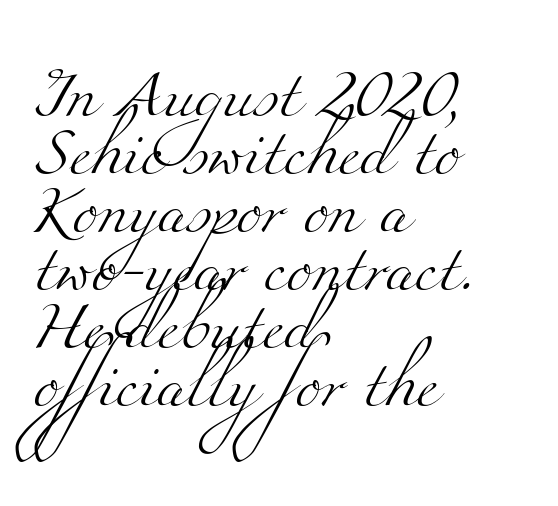
{"bold": "no", "weight": "light", "width": "wide", "stroke_contrast": "medium", "x_height": "small", "monospaced": "no", "underline": "no", "align": "left", "line_spacing_ratio": 1.21, "letter_spacing": "normal", "letter_spacing_em": 0.0, "glyph_px": 48}
